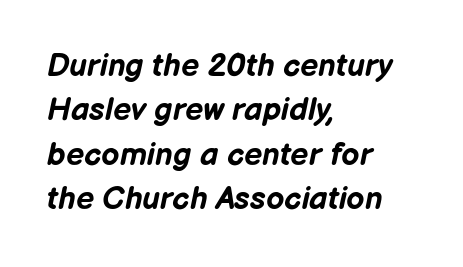
The image shows 32 px bold type, italic (leaning right); set left-aligned, normal line spacing (1.39x), normal letter spacing, not underlined; low stroke contrast and a medium x-height.
